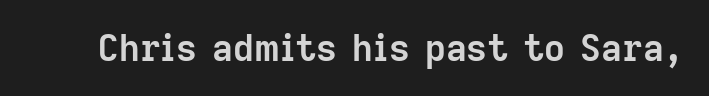
The image shows 36 px semibold sans-serif type, upright; set normal letter spacing, not underlined; low stroke contrast and a medium x-height.
